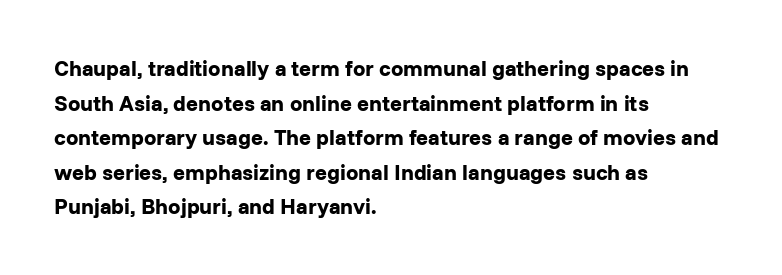
Q: Is the text bold? A: Yes.
Q: Is the text italic (slanted)? A: No, it is upright.
Q: Is the text underlined? A: No.
Q: How is the paragraph aligned? A: Left-aligned.
Q: Is the spacing between letters normal or unusually wide? A: Normal.
Q: Is the spacing between lines tight, normal or loose? A: Normal.
